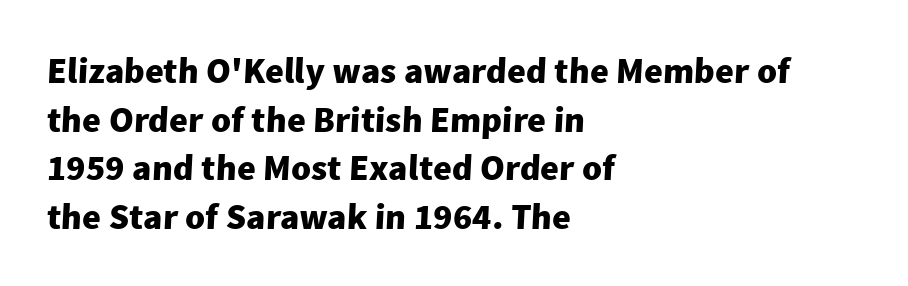
The image shows 36 px heavy sans-serif type; set left-aligned, normal line spacing (1.35x), normal letter spacing, not underlined; low stroke contrast and a medium x-height.
